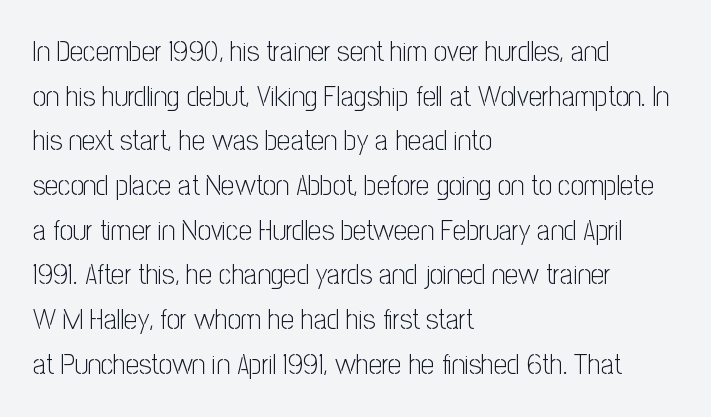
Typeset ragged right — the left edge is the straight one. I'd call this a sans setting — the letters go barefoot. Caption: face not bold, strokes unweighted. The type sits square on the baseline with zero lean. Here the designer chose a conventional face with non-uniform glyph widths. One glance says typical: line gaps are just what's usual.
